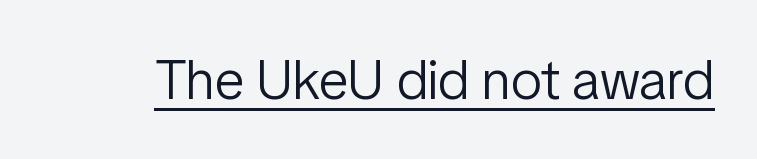
Q: Is the text bold? A: No.
Q: Is the text italic (slanted)? A: No, it is upright.
Q: Is the typeface a serif or a sans-serif typeface? A: Sans-serif.
Q: Is the text underlined? A: Yes.
Q: Is the spacing between letters normal or unusually wide? A: Normal.
Q: Width (condensed, normal, or wide)? A: Condensed.
Q: Stroke contrast? A: Low.
Q: x-height? A: Medium.
Q: Monospaced? A: No.
